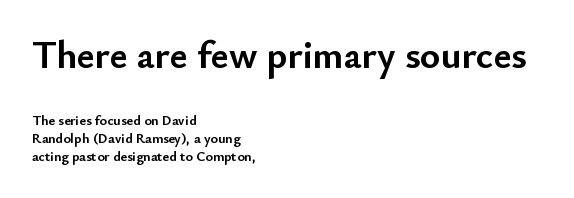
{"serif": "no", "italic": "no", "bold": "yes", "weight": "semibold", "width": "normal", "stroke_contrast": "low", "x_height": "small", "monospaced": "no", "underline": "no", "align": "left", "line_spacing": "normal", "line_spacing_ratio": 1.26, "letter_spacing": "normal", "letter_spacing_em": 0.0, "larger_block": "first", "size_ratio": 2.79, "glyph_px": 39}
